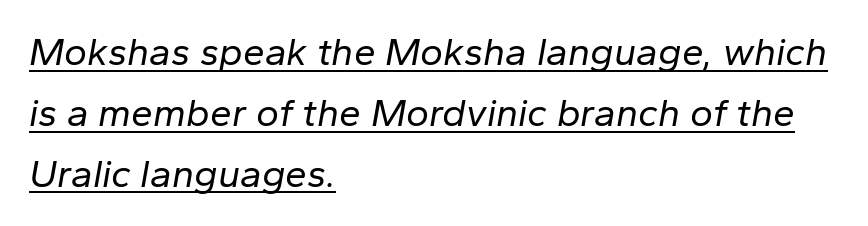
Looks like regular typesetting: each glyph gets only the width it needs. Standard letterfit; no display-style spreading of the glyphs. Does the leading feel generous? No, just average. On a weight scale, this lands at 450 or below. Posture: slanted. Has an underline been added? It has.
